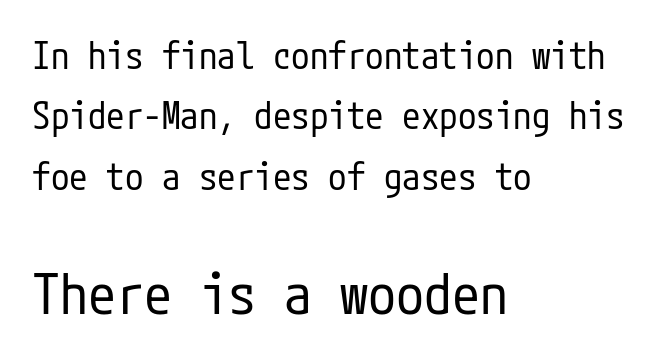
The image shows 56 px regular-weight, condensed sans-serif type, upright; set left-aligned, normal line spacing (1.63x), normal letter spacing, not underlined; the second (bottom) block is 1.51x larger; low stroke contrast and a medium x-height.
